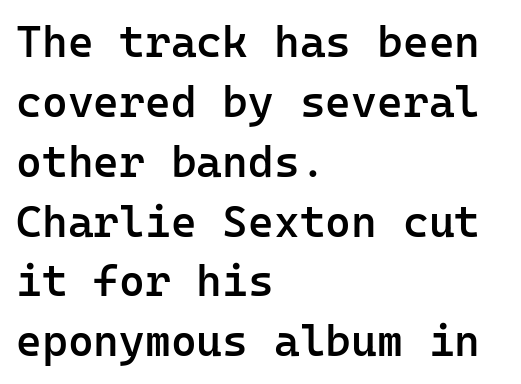
The image shows 44 px semibold sans-serif type, upright, monospaced; set left-aligned, normal line spacing (1.36x), normal letter spacing, not underlined; low stroke contrast and a medium x-height.
